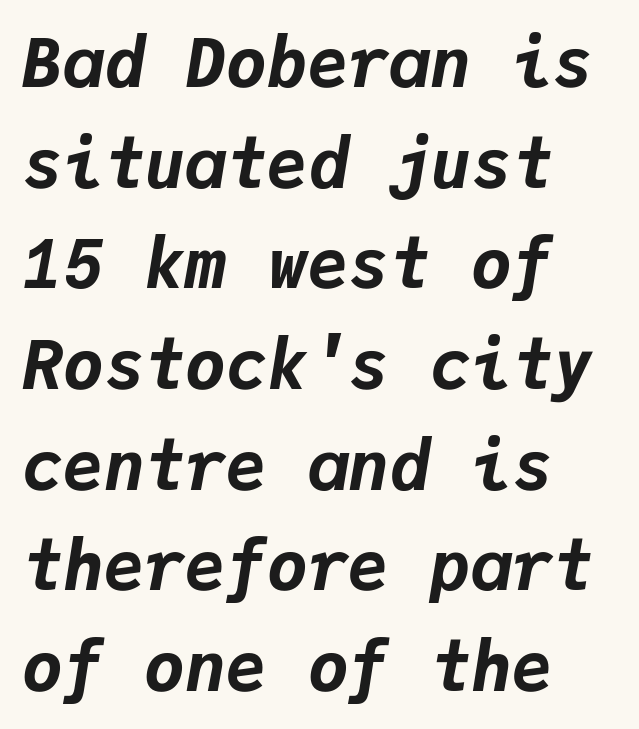
The image shows 68 px bold type, italic (leaning right), monospaced; set left-aligned, normal line spacing (1.48x), normal letter spacing, not underlined; low stroke contrast and a medium x-height.
